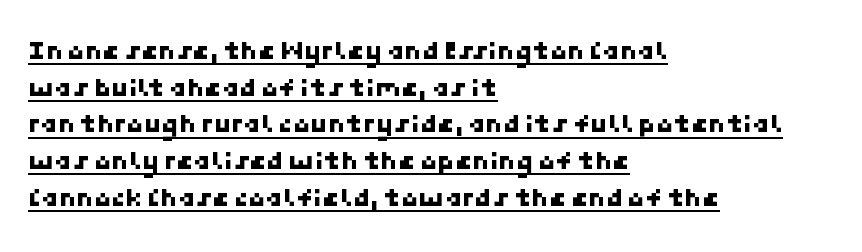
{"serif": "no", "width": "normal", "stroke_contrast": "low", "x_height": "medium", "underline": "yes", "align": "left", "line_spacing": "normal", "line_spacing_ratio": 1.31, "letter_spacing": "normal", "letter_spacing_em": 0.0, "glyph_px": 28}
